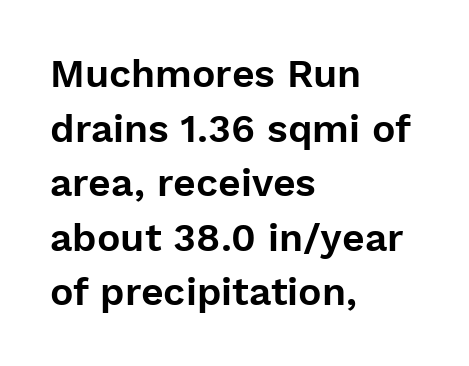
{"serif": "no", "italic": "no", "width": "normal", "stroke_contrast": "low", "x_height": "medium", "monospaced": "no", "underline": "no", "align": "left", "line_spacing": "normal", "line_spacing_ratio": 1.4, "letter_spacing": "normal", "letter_spacing_em": 0.0, "glyph_px": 39}
